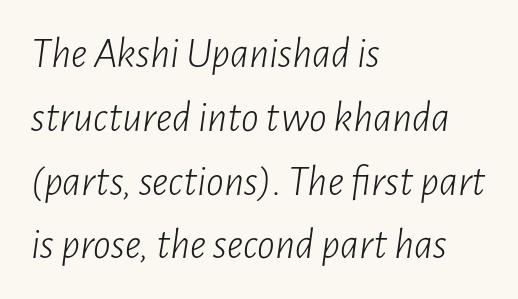
{"italic": "yes", "lean": "right", "slant_degrees": 7, "bold": "no", "weight": "light", "width": "condensed", "stroke_contrast": "low", "x_height": "medium", "monospaced": "no", "underline": "no", "align": "left", "line_spacing": "normal", "line_spacing_ratio": 1.45, "letter_spacing": "normal", "letter_spacing_em": 0.0, "glyph_px": 44}
